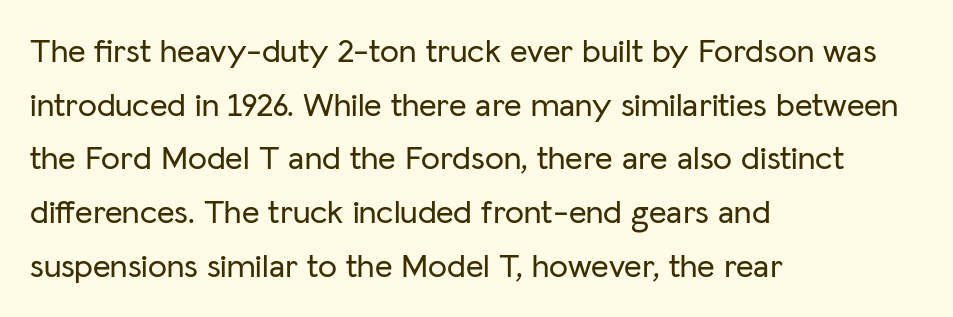
Q: Is the text italic (slanted)? A: No, it is upright.
Q: Is the typeface a serif or a sans-serif typeface? A: Sans-serif.
Q: Is the text underlined? A: No.
Q: How is the paragraph aligned? A: Left-aligned.
Q: Is the spacing between letters normal or unusually wide? A: Normal.
Q: Is the spacing between lines tight, normal or loose? A: Normal.
Q: Width (condensed, normal, or wide)? A: Normal.
Q: Stroke contrast? A: Low.
Q: x-height? A: Medium.
Q: Monospaced? A: No.
